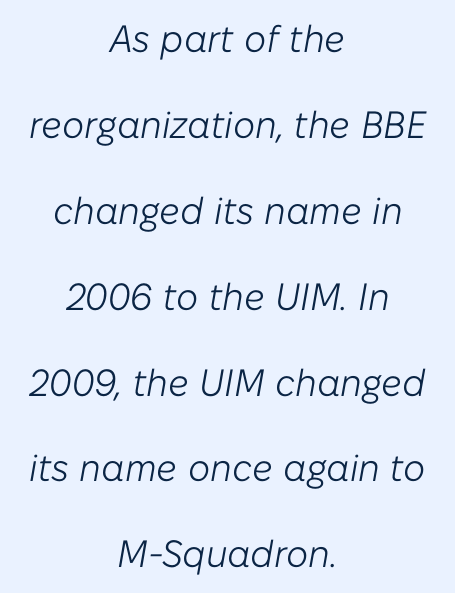
{"italic": "yes", "lean": "right", "slant_degrees": 10, "bold": "no", "weight": "light", "width": "normal", "stroke_contrast": "low", "x_height": "medium", "monospaced": "no", "underline": "no", "align": "center", "line_spacing": "loose", "line_spacing_ratio": 2.26, "letter_spacing": "normal", "letter_spacing_em": 0.0, "glyph_px": 38}
